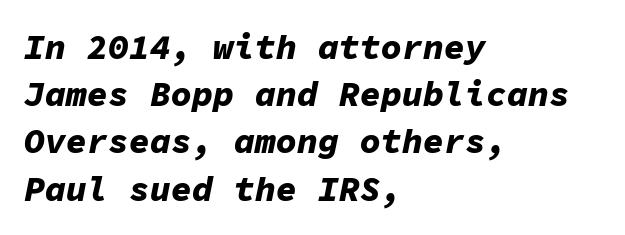
{"italic": "yes", "lean": "right", "slant_degrees": 11, "bold": "yes", "weight": "bold", "width": "normal", "stroke_contrast": "low", "x_height": "medium", "monospaced": "yes", "underline": "no", "align": "left", "line_spacing": "normal", "line_spacing_ratio": 1.35, "letter_spacing": "normal", "letter_spacing_em": 0.0, "glyph_px": 35}
